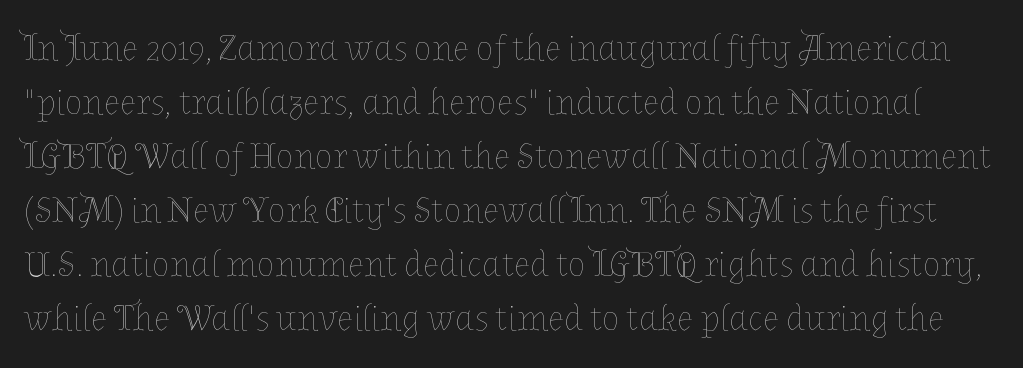
{"italic": "no", "bold": "no", "weight": "thin", "width": "normal", "stroke_contrast": "low", "x_height": "medium", "monospaced": "no", "underline": "no", "line_spacing": "normal", "line_spacing_ratio": 1.46, "letter_spacing": "normal", "letter_spacing_em": 0.0, "glyph_px": 37}
